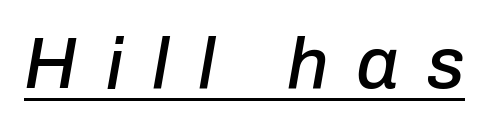
The image shows 72 px text type, italic (leaning right); set unusually wide letter spacing (+0.4 em), underlined; low stroke contrast and a medium x-height.
